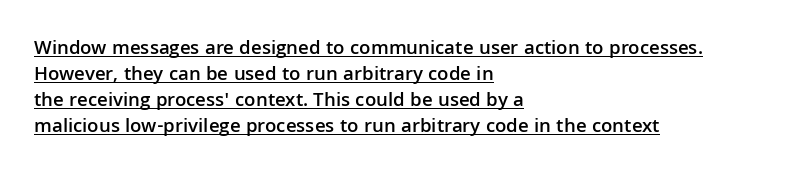
The image shows 20 px text type, upright; set left-aligned, normal line spacing (1.3x), normal letter spacing, underlined.
